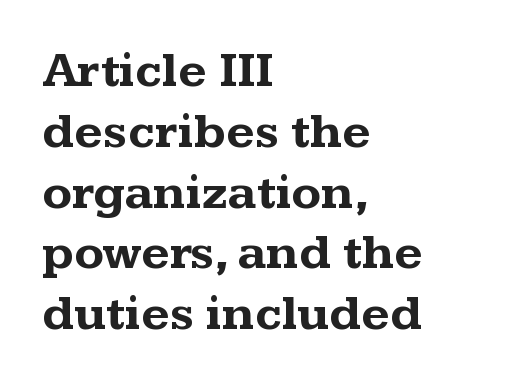
Q: Is the text bold? A: Yes.
Q: Is the text italic (slanted)? A: No, it is upright.
Q: Is the typeface a serif or a sans-serif typeface? A: Serif.
Q: Is the text underlined? A: No.
Q: How is the paragraph aligned? A: Left-aligned.
Q: Is the spacing between letters normal or unusually wide? A: Normal.
Q: Width (condensed, normal, or wide)? A: Wide.
Q: Stroke contrast? A: Medium.
Q: x-height? A: Medium.
Q: Monospaced? A: No.
